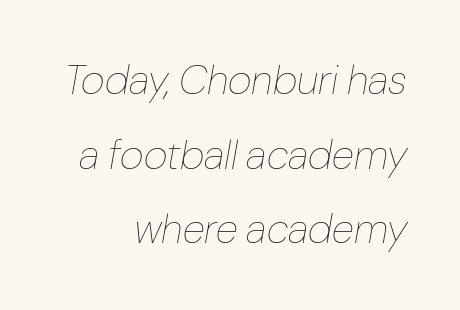
{"italic": "yes", "lean": "right", "slant_degrees": 10, "bold": "no", "weight": "thin", "width": "normal", "stroke_contrast": "low", "x_height": "medium", "monospaced": "no", "underline": "no", "align": "right", "line_spacing_ratio": 1.82, "letter_spacing": "normal", "letter_spacing_em": 0.0, "glyph_px": 41}
